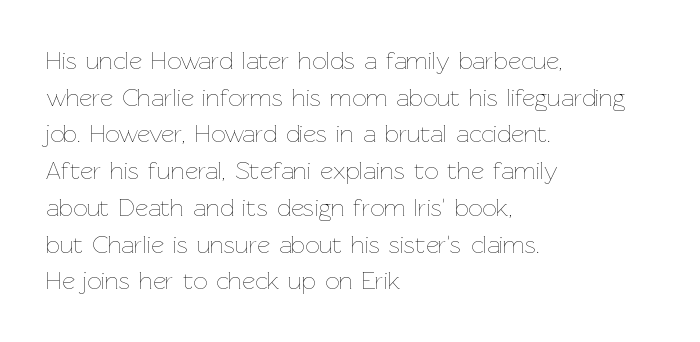
{"italic": "no", "bold": "no", "underline": "no", "align": "left", "line_spacing": "normal", "line_spacing_ratio": 1.47, "letter_spacing": "normal", "letter_spacing_em": 0.0, "glyph_px": 25}
